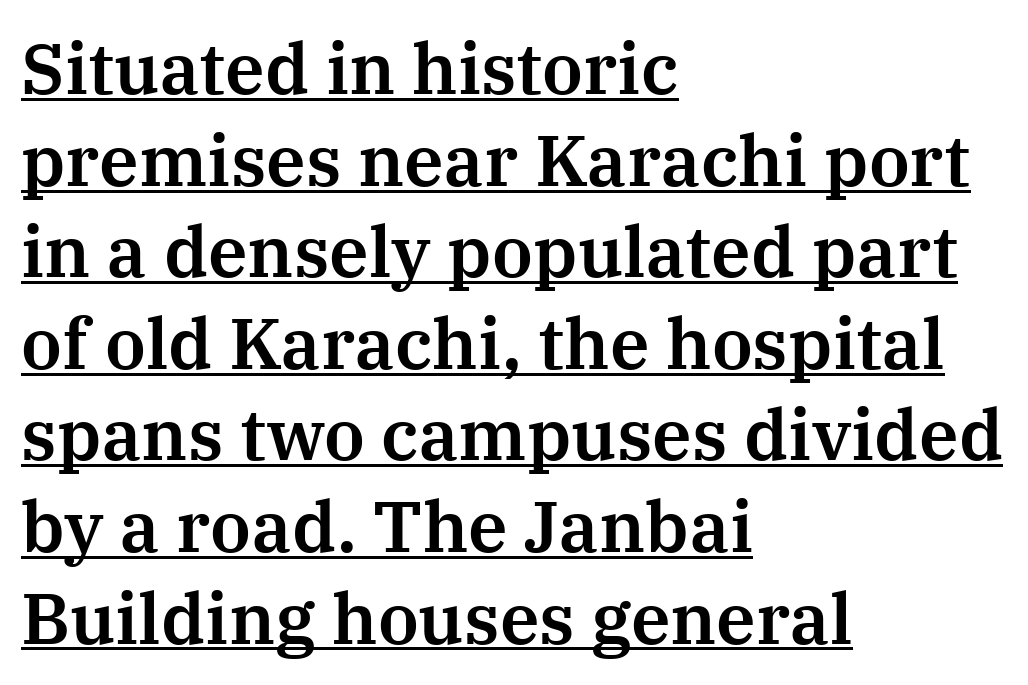
{"serif": "yes", "italic": "no", "width": "normal", "stroke_contrast": "medium", "x_height": "medium", "monospaced": "no", "underline": "yes", "align": "left", "line_spacing": "normal", "line_spacing_ratio": 1.29, "letter_spacing": "normal", "letter_spacing_em": 0.0, "glyph_px": 71}
